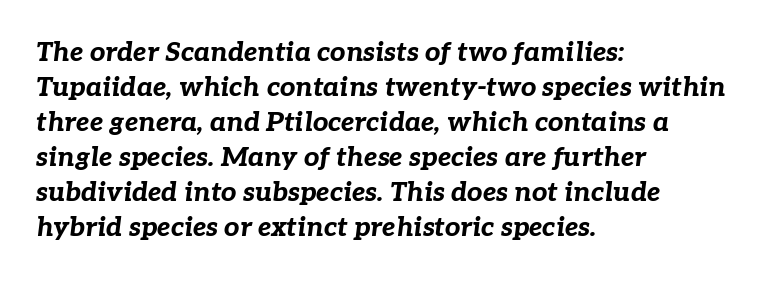
{"italic": "yes", "lean": "right", "slant_degrees": 7, "bold": "yes", "underline": "no", "align": "left", "line_spacing": "normal", "line_spacing_ratio": 1.3, "letter_spacing": "normal", "letter_spacing_em": 0.0, "glyph_px": 27}
